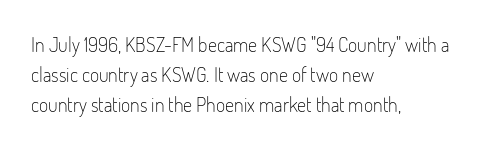
Rule under the text: the space is simply empty. Upright lettering throughout. This rendering leaves character spacing at its baseline value. If you drew a ruler down the left edge, every line would touch it. Is there much room between lines? A standard amount, neither cramped nor airy. This reads as an unemphasized weight, regular at the heaviest.
